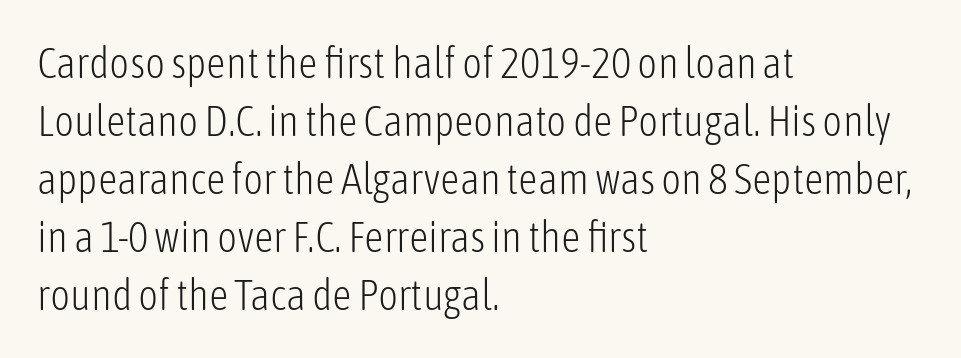
{"serif": "no", "italic": "no", "bold": "no", "weight": "light", "width": "condensed", "stroke_contrast": "low", "x_height": "medium", "monospaced": "no", "underline": "no", "align": "left", "line_spacing": "normal", "line_spacing_ratio": 1.35, "letter_spacing": "normal", "letter_spacing_em": 0.0, "glyph_px": 43}
